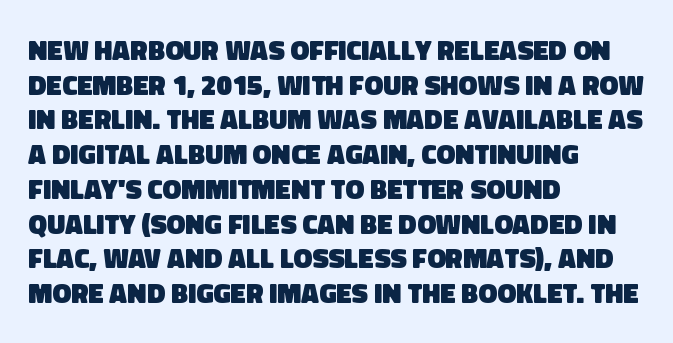
Q: Is the text bold? A: Yes.
Q: Is the typeface a serif or a sans-serif typeface? A: Sans-serif.
Q: Is the text underlined? A: No.
Q: How is the paragraph aligned? A: Left-aligned.
Q: Is the spacing between letters normal or unusually wide? A: Normal.
Q: Width (condensed, normal, or wide)? A: Normal.
Q: Stroke contrast? A: Low.
Q: x-height? A: Large.
Q: Monospaced? A: No.
